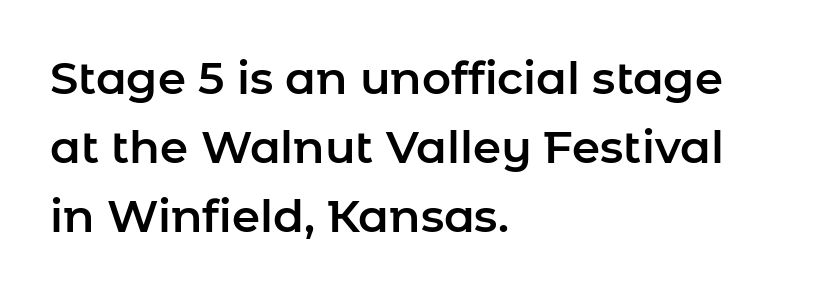
{"serif": "no", "italic": "no", "width": "normal", "stroke_contrast": "low", "x_height": "medium", "monospaced": "no", "underline": "no", "align": "left", "line_spacing": "normal", "line_spacing_ratio": 1.53, "letter_spacing": "normal", "letter_spacing_em": 0.0, "glyph_px": 45}
